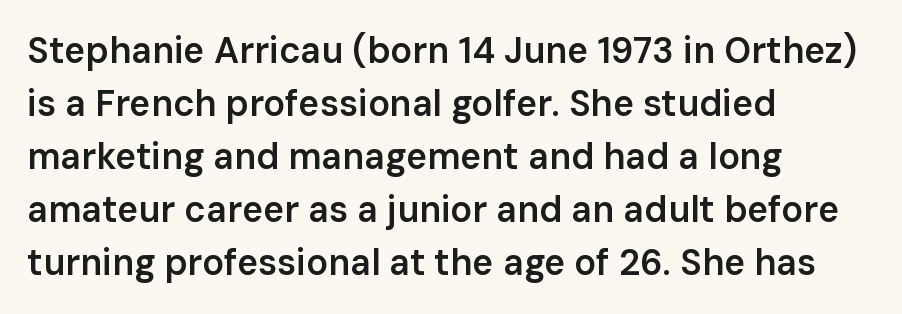
{"serif": "no", "italic": "no", "bold": "semi", "weight": "semibold", "width": "normal", "stroke_contrast": "low", "x_height": "medium", "monospaced": "no", "underline": "no", "align": "left", "line_spacing": "normal", "line_spacing_ratio": 1.47, "letter_spacing": "normal", "letter_spacing_em": 0.0, "glyph_px": 36}
